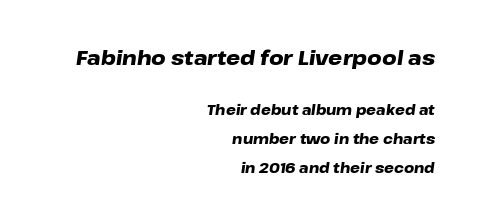
{"italic": "yes", "lean": "right", "slant_degrees": 8, "bold": "yes", "underline": "no", "align": "right", "line_spacing": "loose", "line_spacing_ratio": 2.06, "letter_spacing": "normal", "letter_spacing_em": 0.0, "larger_block": "first", "size_ratio": 1.43, "glyph_px": 20}
